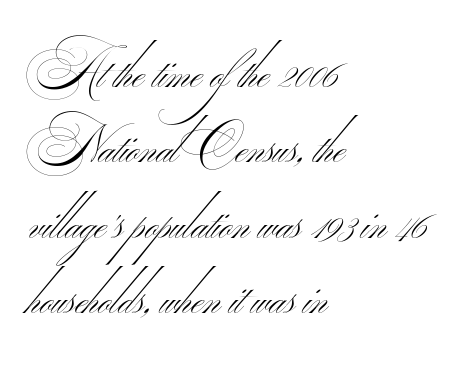
Q: Is the text bold? A: No.
Q: Is the typeface a serif or a sans-serif typeface? A: Sans-serif.
Q: Is the text underlined? A: No.
Q: How is the paragraph aligned? A: Left-aligned.
Q: Is the spacing between letters normal or unusually wide? A: Normal.
Q: Is the spacing between lines tight, normal or loose? A: Normal.
Q: Width (condensed, normal, or wide)? A: Wide.
Q: Stroke contrast? A: Medium.
Q: Monospaced? A: No.
